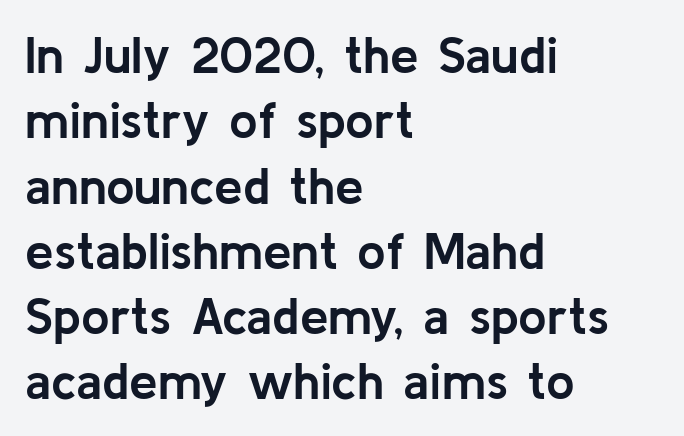
No extra tracking has been applied to these lines. Proportional: the letters do not fall into vertical columns. Casual observation: everything's shoved over to the left. The characters display no serif detailing; their extremities are plain. No italicization has been applied; the sample stays upright. You'd pick this weight for a headline — it's a proper bold.
